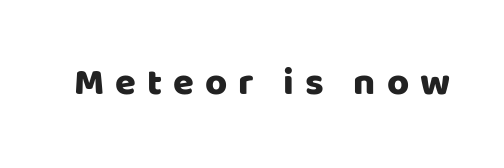
{"serif": "no", "italic": "no", "width": "normal", "stroke_contrast": "low", "x_height": "large", "monospaced": "no", "underline": "no", "letter_spacing": "wide", "letter_spacing_em": 0.29, "glyph_px": 38}
